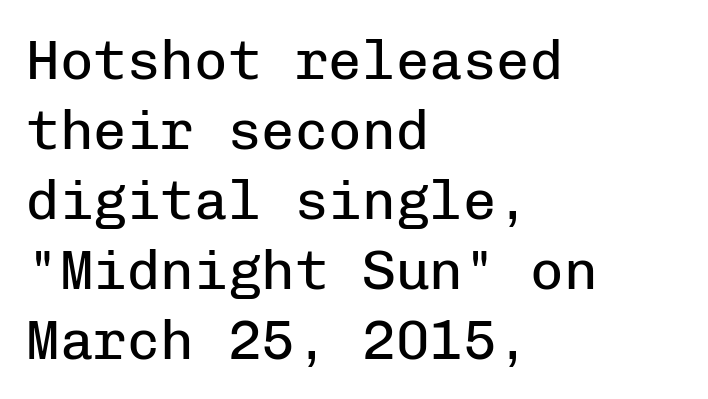
The image shows 56 px regular-weight sans-serif type, upright, monospaced; set left-aligned, normal line spacing (1.25x), normal letter spacing, not underlined; low stroke contrast and a medium x-height.
